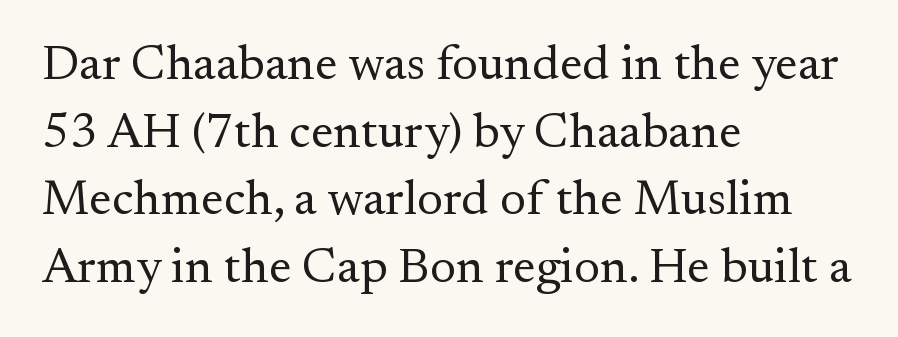
{"serif": "yes", "italic": "no", "bold": "no", "weight": "regular", "width": "normal", "stroke_contrast": "medium", "x_height": "small", "monospaced": "no", "underline": "no", "align": "left", "line_spacing": "normal", "line_spacing_ratio": 1.38, "letter_spacing": "normal", "letter_spacing_em": 0.0, "glyph_px": 49}
